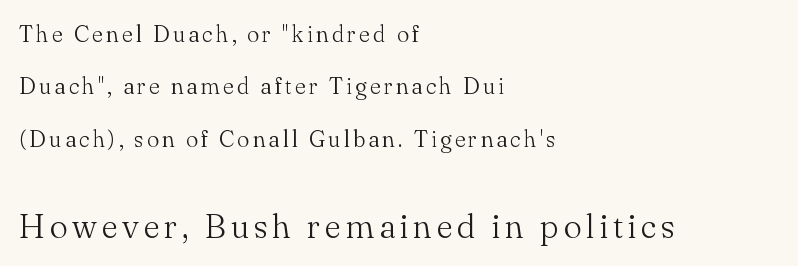
The image shows 34 px light serif type, upright; set left-aligned, loose line spacing (2.28x), not underlined; the second (bottom) block is 1.48x larger; medium stroke contrast and a small x-height.
